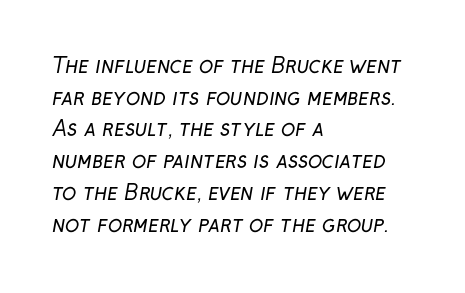
Is the stroke heavy? The answer is a plain regular-or-lighter. A bare baseline throughout the passage. The rows are spaced the way most documents space them. Leftover space on each line is placed entirely after the last word.
